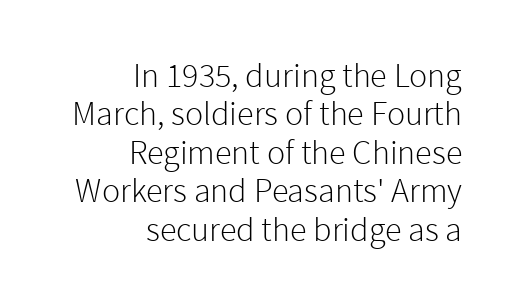
{"serif": "no", "italic": "no", "bold": "no", "weight": "light", "width": "normal", "stroke_contrast": "low", "x_height": "medium", "monospaced": "no", "underline": "no", "align": "right", "line_spacing": "tight", "line_spacing_ratio": 1.13, "letter_spacing": "normal", "letter_spacing_em": 0.0, "glyph_px": 34}
